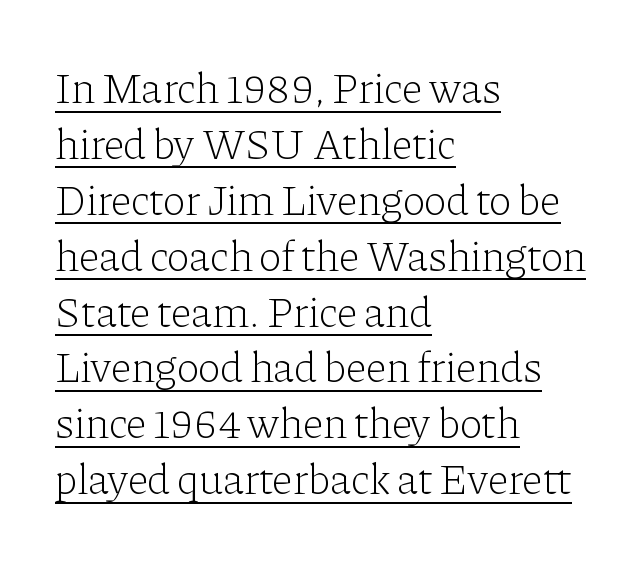
Q: Is the text bold? A: No.
Q: Is the text italic (slanted)? A: No, it is upright.
Q: Is the typeface a serif or a sans-serif typeface? A: Serif.
Q: Is the text underlined? A: Yes.
Q: How is the paragraph aligned? A: Left-aligned.
Q: Is the spacing between letters normal or unusually wide? A: Normal.
Q: Is the spacing between lines tight, normal or loose? A: Normal.
Q: Width (condensed, normal, or wide)? A: Normal.
Q: Stroke contrast? A: Low.
Q: x-height? A: Medium.
Q: Monospaced? A: No.
